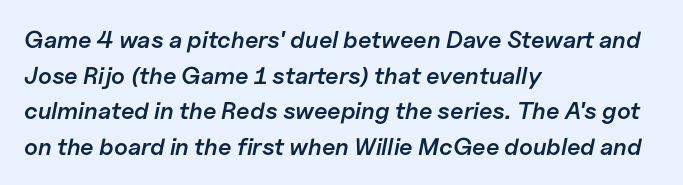
The image shows 24 px text type, italic (leaning right); set left-aligned, normal line spacing (1.48x), normal letter spacing, not underlined.
